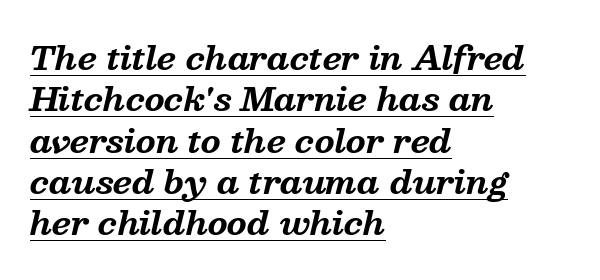
A rule runs beneath these lines of type. Looks like regular typesetting: each glyph gets only the width it needs. When letters slant like this, we call the style italic. These lines stack with their left ends in a neat column.
